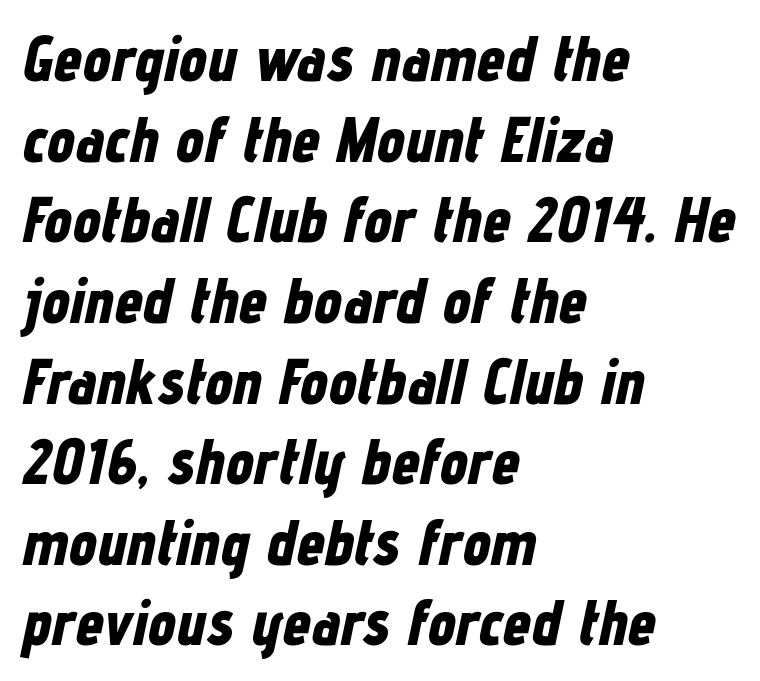
{"italic": "yes", "lean": "right", "slant_degrees": 12, "bold": "yes", "weight": "bold", "width": "condensed", "stroke_contrast": "low", "x_height": "medium", "monospaced": "no", "underline": "no", "align": "left", "line_spacing": "normal", "line_spacing_ratio": 1.28, "letter_spacing": "normal", "letter_spacing_em": 0.0, "glyph_px": 63}
